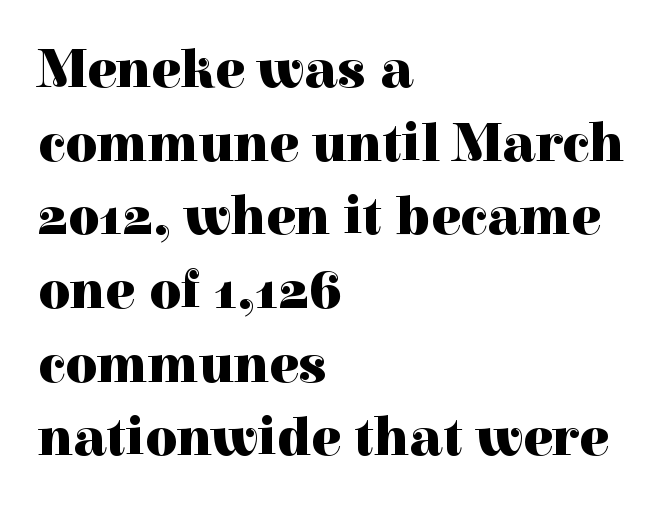
{"serif": "yes", "italic": "no", "bold": "yes", "weight": "heavy", "width": "normal", "stroke_contrast": "high", "x_height": "medium", "monospaced": "no", "underline": "no", "align": "left", "line_spacing": "normal", "line_spacing_ratio": 1.34, "letter_spacing": "normal", "letter_spacing_em": 0.0, "glyph_px": 55}
